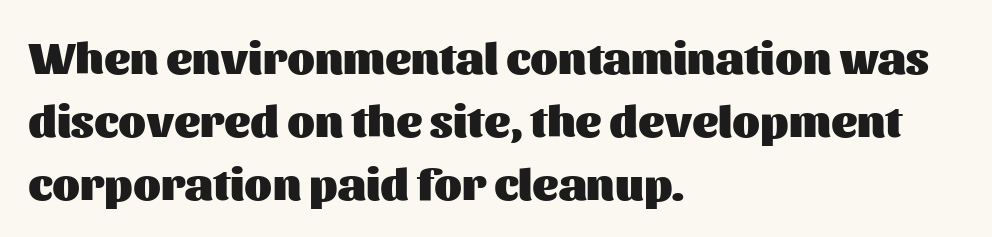
The image shows 45 px heavy sans-serif type, upright; set left-aligned, normal line spacing (1.4x), normal letter spacing, not underlined; medium stroke contrast and a medium x-height.
